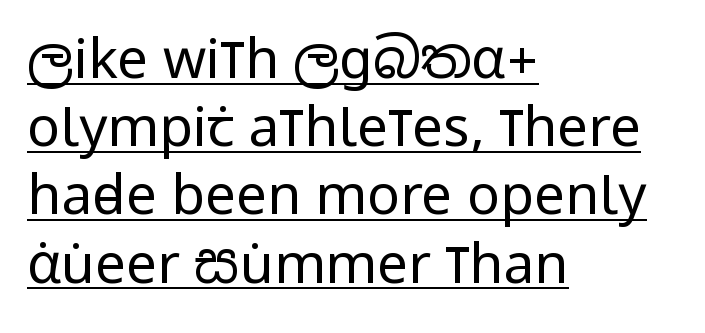
{"serif": "no", "italic": "no", "bold": "no", "weight": "regular", "width": "condensed", "stroke_contrast": "low", "x_height": "large", "monospaced": "no", "underline": "yes", "align": "left", "line_spacing_ratio": 1.24, "letter_spacing": "normal", "letter_spacing_em": 0.0, "glyph_px": 55}
